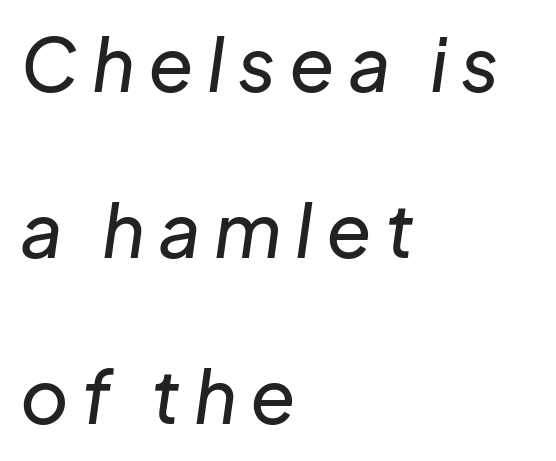
The image shows 74 px text type, italic (leaning right); set left-aligned, loose line spacing (2.24x), not underlined; low stroke contrast and a medium x-height.
